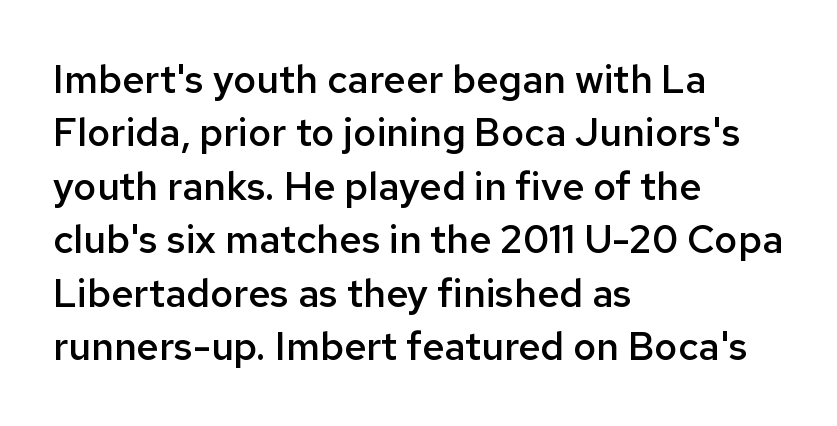
Here the designer chose a conventional face with non-uniform glyph widths. Rows of type keep a routine distance in the vertical direction. Italic: no, the glyphs are upright roman. Notice how the passage keeps a crisp vertical edge on the left only.
